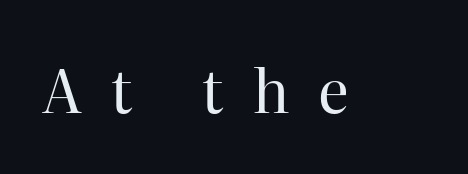
Q: Is the text bold? A: No.
Q: Is the text italic (slanted)? A: No, it is upright.
Q: Is the typeface a serif or a sans-serif typeface? A: Serif.
Q: Is the text underlined? A: No.
Q: Is the spacing between letters normal or unusually wide? A: Unusually wide.
Q: Width (condensed, normal, or wide)? A: Normal.
Q: Stroke contrast? A: High.
Q: x-height? A: Medium.
Q: Monospaced? A: No.
